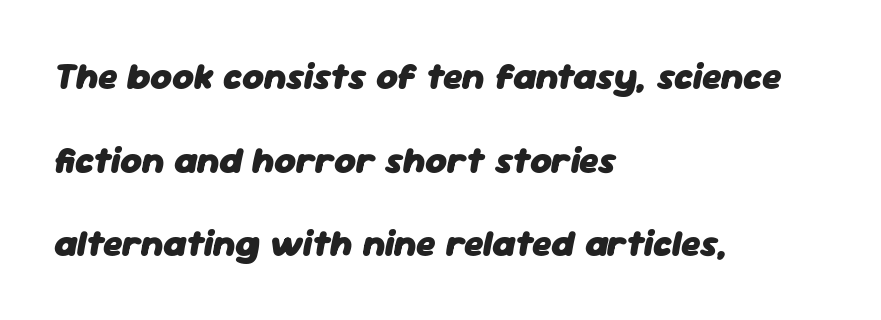
The image shows 37 px heavy type, italic (leaning right); set left-aligned, loose line spacing (2.26x), normal letter spacing, not underlined; low stroke contrast and a medium x-height.
